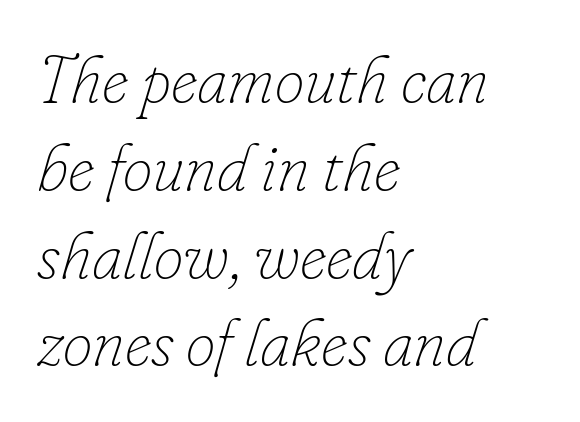
Q: Is the text bold? A: No.
Q: Is the text italic (slanted)? A: Yes, it leans right by about 16 degrees.
Q: Is the text underlined? A: No.
Q: How is the paragraph aligned? A: Left-aligned.
Q: Is the spacing between letters normal or unusually wide? A: Normal.
Q: Is the spacing between lines tight, normal or loose? A: Normal.
Q: Width (condensed, normal, or wide)? A: Normal.
Q: Stroke contrast? A: Low.
Q: x-height? A: Small.
Q: Monospaced? A: No.
